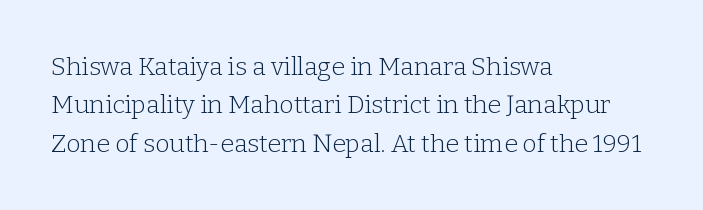
{"italic": "no", "bold": "no", "underline": "no", "align": "left", "line_spacing": "normal", "line_spacing_ratio": 1.54, "letter_spacing": "normal", "letter_spacing_em": 0.0, "glyph_px": 25}
